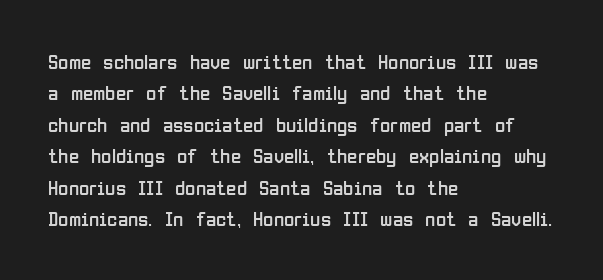
Each row of text sits above clean, open space. Italic? Not at all — the glyphs are vertical. Typeset ragged right — the left edge is the straight one. Each word holds together tightly as a unit, with standard inter-letter gaps. Interline gaps are of average width in this sample.
